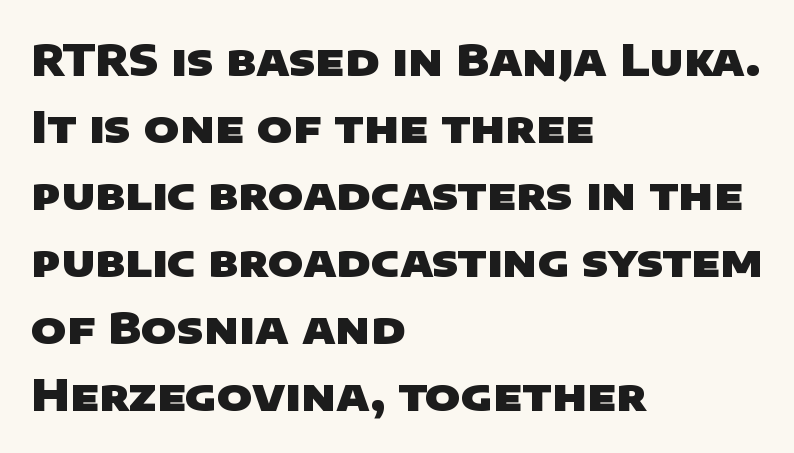
Q: Is the text bold? A: Yes.
Q: Is the typeface a serif or a sans-serif typeface? A: Sans-serif.
Q: Is the text underlined? A: No.
Q: How is the paragraph aligned? A: Left-aligned.
Q: Is the spacing between letters normal or unusually wide? A: Normal.
Q: Is the spacing between lines tight, normal or loose? A: Normal.
Q: Width (condensed, normal, or wide)? A: Wide.
Q: Stroke contrast? A: Low.
Q: x-height? A: Large.
Q: Monospaced? A: No.
